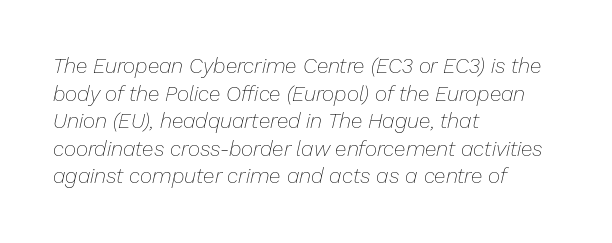
A normal amount of white space separates one row of letters from the next. Clear beneath every line of the passage. Students, note that the glyphs here touch the page at normal intervals. Posture: slanted.
